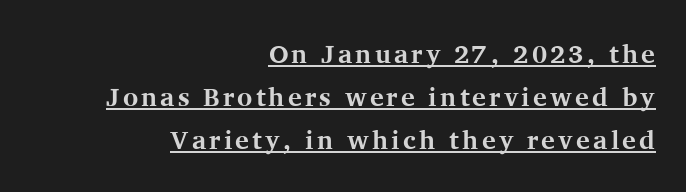
Q: Is the text bold? A: Yes.
Q: Is the text italic (slanted)? A: No, it is upright.
Q: Is the text underlined? A: Yes.
Q: How is the paragraph aligned? A: Right-aligned.
Q: Is the spacing between lines tight, normal or loose? A: Normal.
